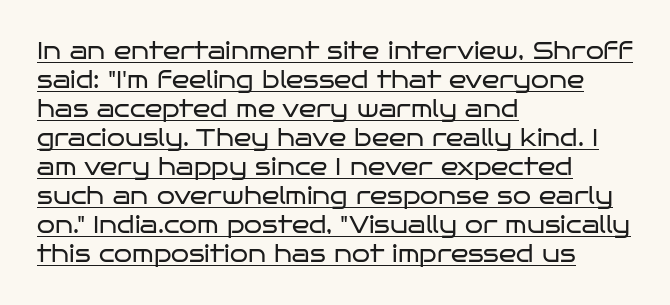
The image shows 23 px text type, upright; set left-aligned, normal line spacing (1.26x), normal letter spacing, underlined.
